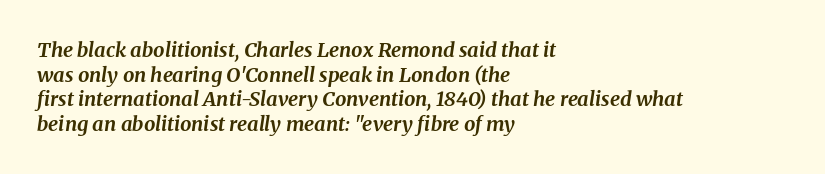
The image shows 20 px bold type, italic (leaning right); set left-aligned, line spacing 1.23x, normal letter spacing, not underlined.
